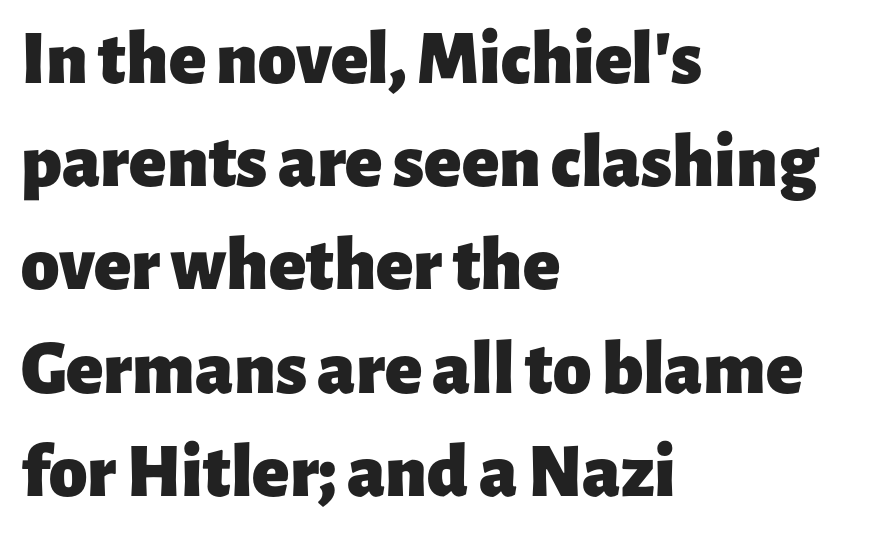
{"serif": "no", "italic": "no", "bold": "yes", "weight": "heavy", "width": "normal", "stroke_contrast": "low", "x_height": "medium", "monospaced": "no", "underline": "no", "align": "left", "line_spacing": "normal", "line_spacing_ratio": 1.34, "letter_spacing": "normal", "letter_spacing_em": 0.0, "glyph_px": 77}
